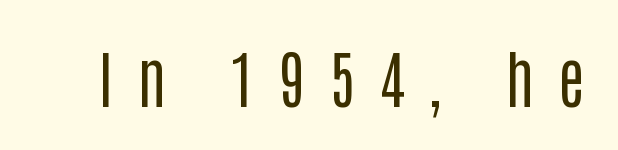
These lines were composed using upright roman letters. Nothing sits at the stroke ends, so this counts as sans-serif. Weight: regular or lighter. The tracking jumps out immediately: characters are airy and widely separated. The string is rendered with underlining switched off.
